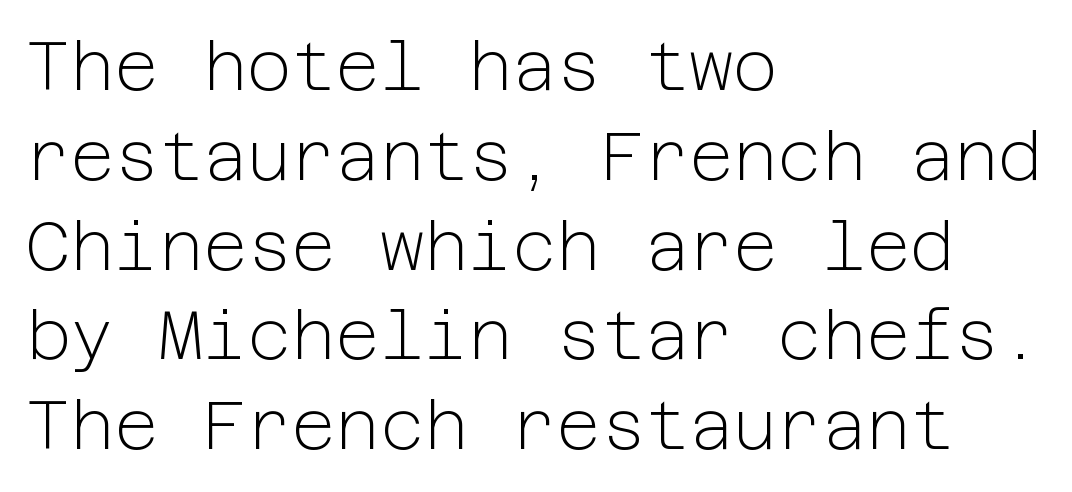
Q: Is the text bold? A: No.
Q: Is the text italic (slanted)? A: No, it is upright.
Q: Is the typeface a serif or a sans-serif typeface? A: Sans-serif.
Q: Is the text underlined? A: No.
Q: How is the paragraph aligned? A: Left-aligned.
Q: Is the spacing between letters normal or unusually wide? A: Normal.
Q: Is the spacing between lines tight, normal or loose? A: Normal.
Q: Width (condensed, normal, or wide)? A: Normal.
Q: Stroke contrast? A: Low.
Q: x-height? A: Medium.
